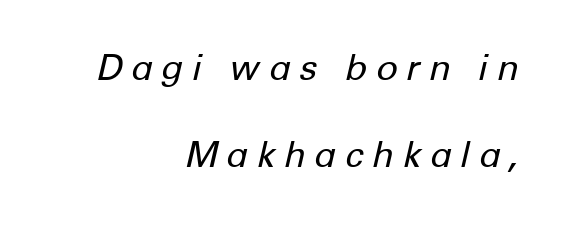
{"italic": "yes", "lean": "right", "slant_degrees": 12, "bold": "no", "weight": "regular", "width": "normal", "stroke_contrast": "low", "x_height": "medium", "monospaced": "no", "underline": "no", "align": "right", "line_spacing": "loose", "line_spacing_ratio": 2.41, "letter_spacing": "wide", "letter_spacing_em": 0.23, "glyph_px": 36}
